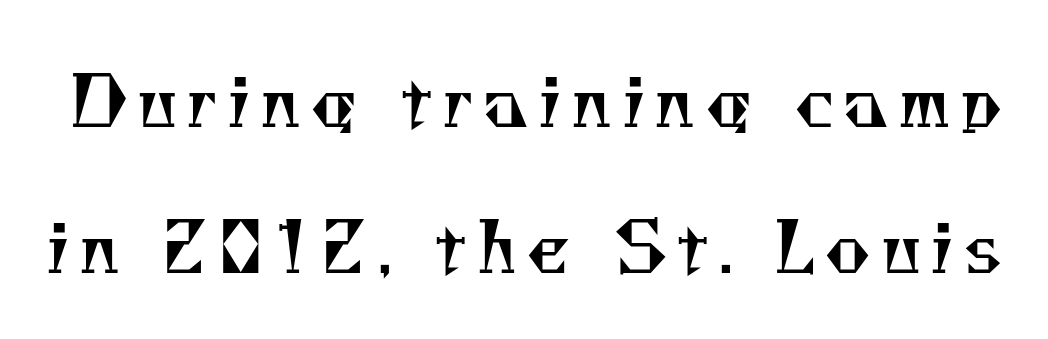
Q: Is the text bold? A: No.
Q: Is the typeface a serif or a sans-serif typeface? A: Serif.
Q: Is the text underlined? A: No.
Q: Is the spacing between lines tight, normal or loose? A: Loose.
Q: Width (condensed, normal, or wide)? A: Normal.
Q: Stroke contrast? A: Medium.
Q: x-height? A: Small.
Q: Monospaced? A: No.
